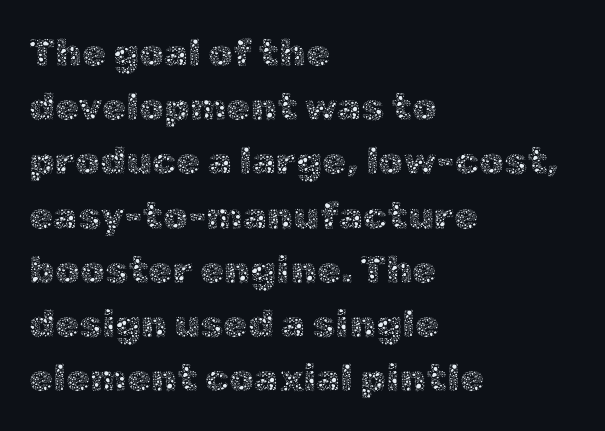
{"italic": "no", "bold": "no", "weight": "thin", "width": "normal", "x_height": "medium", "monospaced": "no", "underline": "no", "align": "left", "line_spacing": "normal", "line_spacing_ratio": 1.39, "letter_spacing": "normal", "letter_spacing_em": 0.0, "glyph_px": 39}
